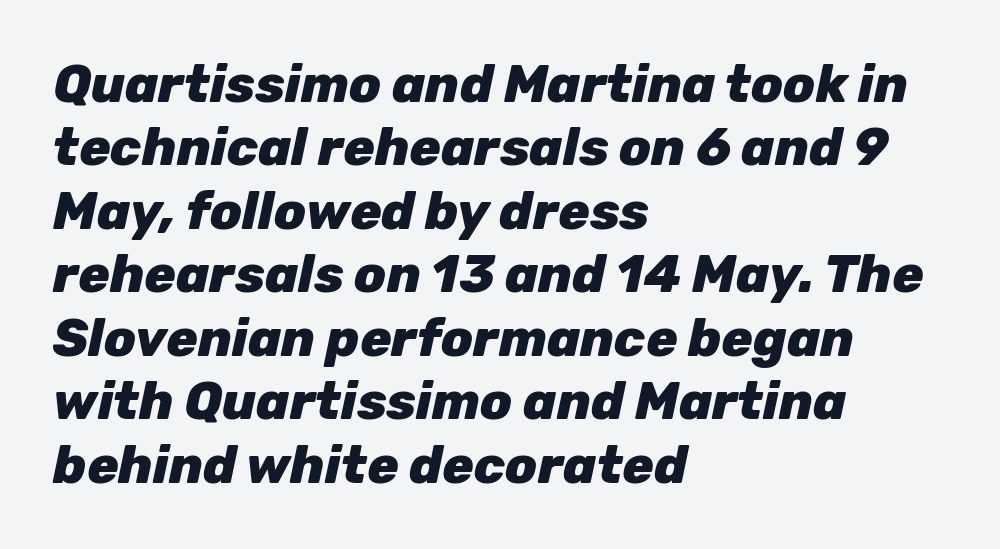
Q: Is the text bold? A: Yes.
Q: Is the text italic (slanted)? A: Yes, it leans right by about 12 degrees.
Q: Is the text underlined? A: No.
Q: How is the paragraph aligned? A: Left-aligned.
Q: Is the spacing between letters normal or unusually wide? A: Normal.
Q: Width (condensed, normal, or wide)? A: Normal.
Q: Stroke contrast? A: Low.
Q: x-height? A: Medium.
Q: Monospaced? A: No.
